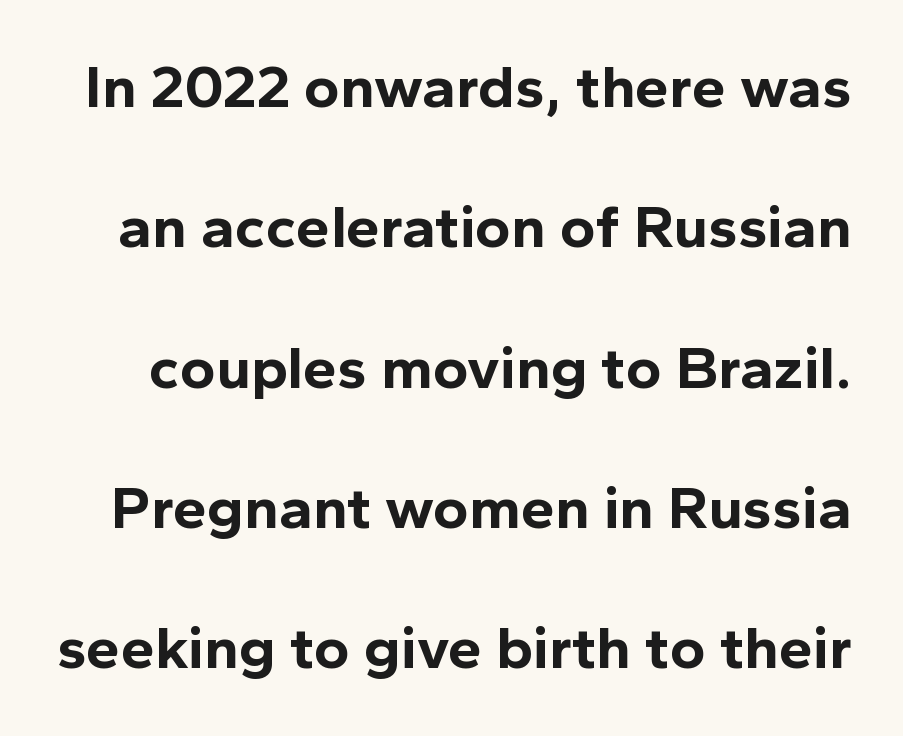
Q: Is the text bold? A: Yes.
Q: Is the text italic (slanted)? A: No, it is upright.
Q: Is the typeface a serif or a sans-serif typeface? A: Sans-serif.
Q: Is the text underlined? A: No.
Q: Is the spacing between letters normal or unusually wide? A: Normal.
Q: Is the spacing between lines tight, normal or loose? A: Loose.
Q: Width (condensed, normal, or wide)? A: Normal.
Q: x-height? A: Medium.
Q: Monospaced? A: No.
